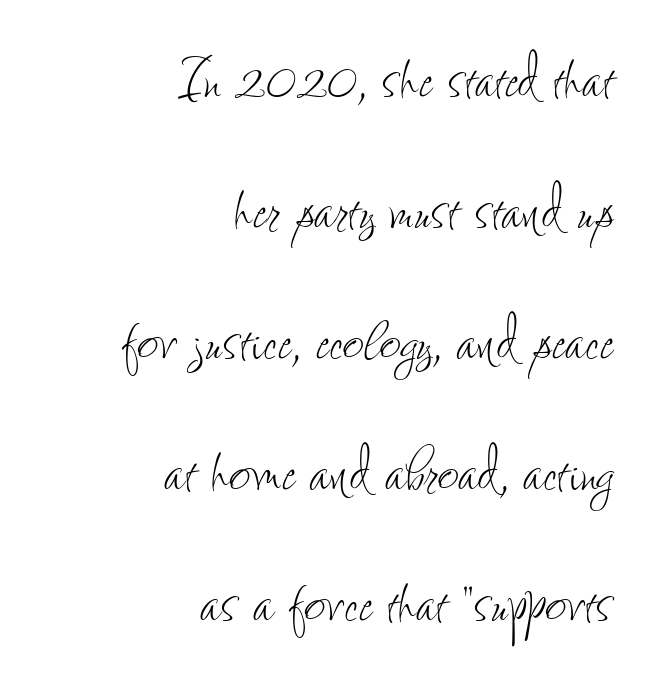
{"bold": "no", "weight": "thin", "width": "condensed", "stroke_contrast": "low", "x_height": "small", "monospaced": "no", "underline": "no", "align": "right", "line_spacing_ratio": 1.77, "letter_spacing": "normal", "letter_spacing_em": 0.0, "glyph_px": 74}
